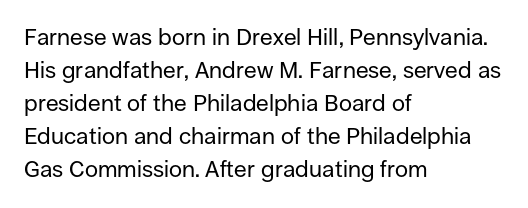
Q: Is the text bold? A: No.
Q: Is the text italic (slanted)? A: No, it is upright.
Q: Is the text underlined? A: No.
Q: How is the paragraph aligned? A: Left-aligned.
Q: Is the spacing between letters normal or unusually wide? A: Normal.
Q: Is the spacing between lines tight, normal or loose? A: Normal.
